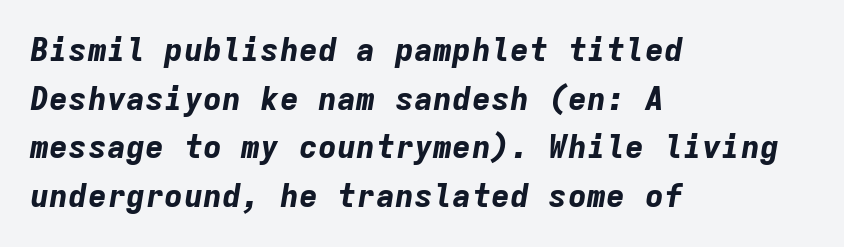
Q: Is the text bold? A: Yes.
Q: Is the text italic (slanted)? A: Yes, it leans right by about 9 degrees.
Q: Is the text underlined? A: No.
Q: How is the paragraph aligned? A: Left-aligned.
Q: Is the spacing between letters normal or unusually wide? A: Normal.
Q: Is the spacing between lines tight, normal or loose? A: Normal.
Q: Width (condensed, normal, or wide)? A: Normal.
Q: Stroke contrast? A: Low.
Q: x-height? A: Medium.
Q: Monospaced? A: Yes.
